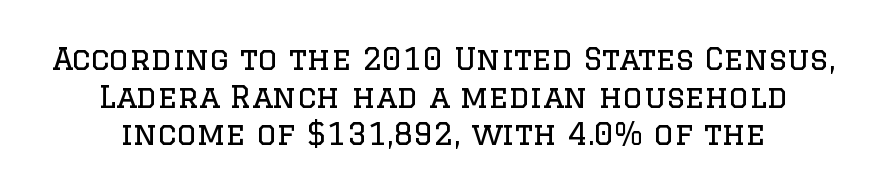
Q: Is the text bold? A: No.
Q: Is the text italic (slanted)? A: No, it is upright.
Q: Is the typeface a serif or a sans-serif typeface? A: Serif.
Q: Is the text underlined? A: No.
Q: Is the spacing between letters normal or unusually wide? A: Normal.
Q: Width (condensed, normal, or wide)? A: Normal.
Q: Stroke contrast? A: Low.
Q: x-height? A: Large.
Q: Monospaced? A: No.
